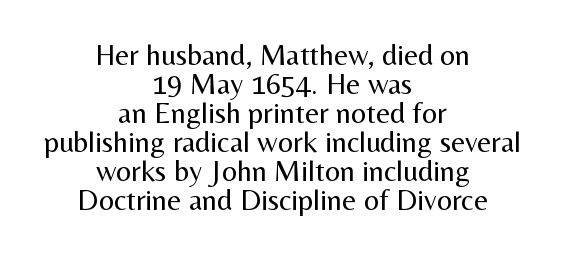
Q: Is the text bold? A: No.
Q: Is the text italic (slanted)? A: No, it is upright.
Q: Is the typeface a serif or a sans-serif typeface? A: Sans-serif.
Q: Is the text underlined? A: No.
Q: How is the paragraph aligned? A: Centered.
Q: Is the spacing between letters normal or unusually wide? A: Normal.
Q: Is the spacing between lines tight, normal or loose? A: Tight.
Q: Width (condensed, normal, or wide)? A: Normal.
Q: Stroke contrast? A: Medium.
Q: x-height? A: Medium.
Q: Monospaced? A: No.
